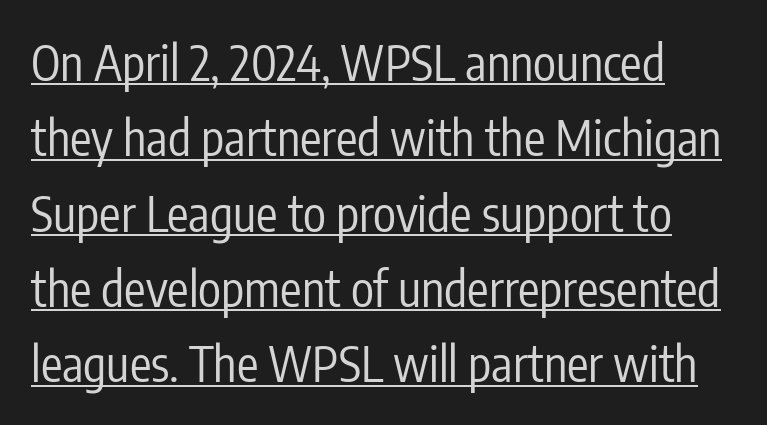
{"serif": "no", "italic": "no", "bold": "no", "weight": "regular", "width": "condensed", "stroke_contrast": "low", "x_height": "medium", "monospaced": "no", "underline": "yes", "align": "left", "line_spacing": "normal", "line_spacing_ratio": 1.57, "letter_spacing": "normal", "letter_spacing_em": 0.0, "glyph_px": 48}
